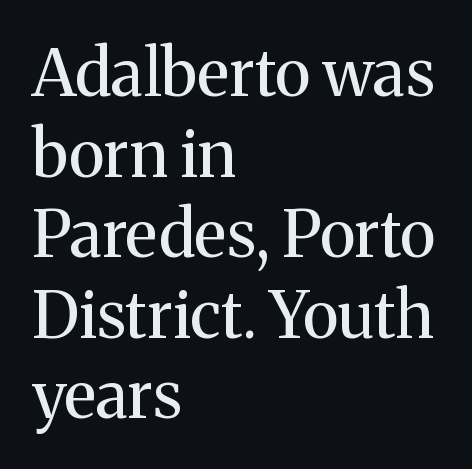
Q: Is the text bold? A: No.
Q: Is the text italic (slanted)? A: No, it is upright.
Q: Is the typeface a serif or a sans-serif typeface? A: Serif.
Q: Is the text underlined? A: No.
Q: How is the paragraph aligned? A: Left-aligned.
Q: Is the spacing between letters normal or unusually wide? A: Normal.
Q: Width (condensed, normal, or wide)? A: Normal.
Q: Stroke contrast? A: Medium.
Q: x-height? A: Medium.
Q: Monospaced? A: No.
